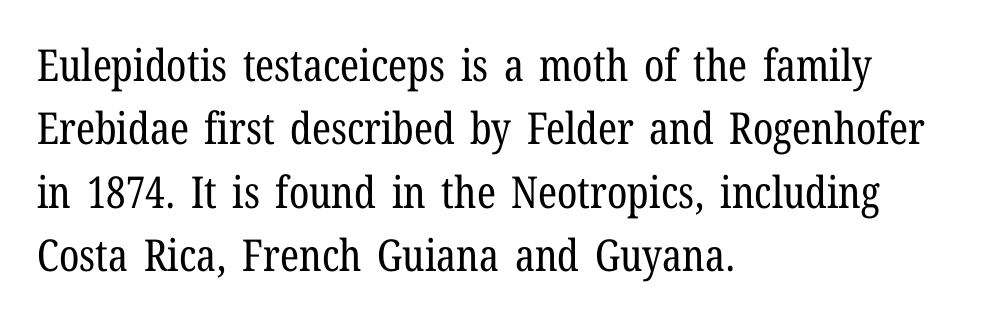
Check the space under the baseline: it is left empty. The letterforms sit at book weight or below. Quick note: interline space is typical. The lettering holds an erect, upright posture throughout. Words appear dense and cohesive because spacing is normal.
